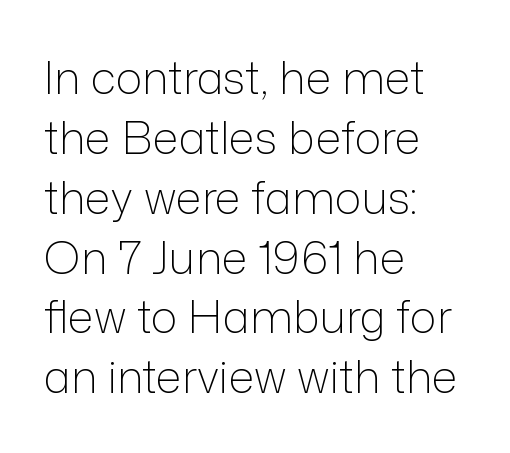
This sample uses a sans-serif face. These lines stack with their left ends in a neat column. This rendering leaves character spacing at its baseline value. The face used here is proportionally spaced, like ordinary book or web type. Underlining? Definitely not there. Evenly set lines give the paragraph a standard silhouette.
